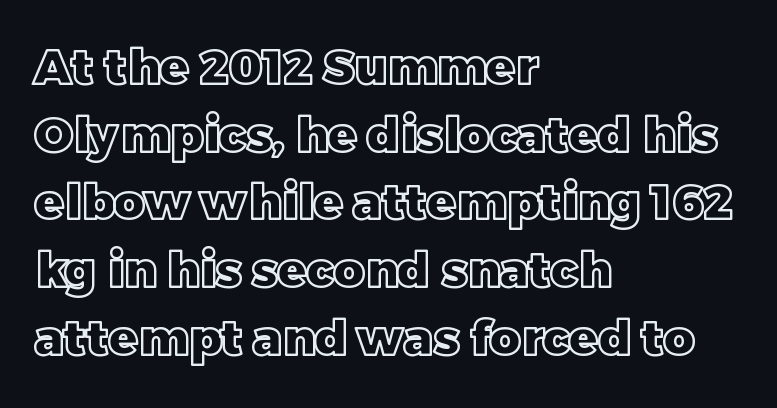
Q: Is the text italic (slanted)? A: No, it is upright.
Q: Is the text underlined? A: No.
Q: How is the paragraph aligned? A: Left-aligned.
Q: Is the spacing between letters normal or unusually wide? A: Normal.
Q: Is the spacing between lines tight, normal or loose? A: Normal.
Q: Width (condensed, normal, or wide)? A: Normal.
Q: x-height? A: Large.
Q: Monospaced? A: No.
